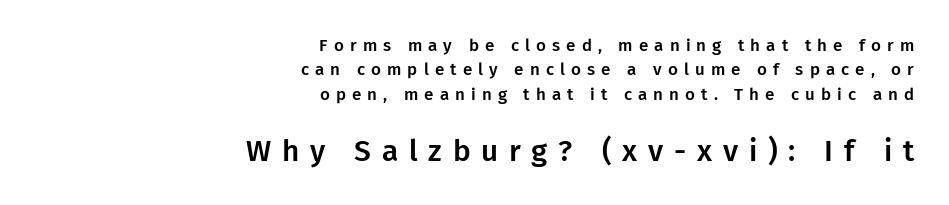
{"serif": "no", "italic": "no", "width": "normal", "stroke_contrast": "low", "x_height": "medium", "monospaced": "no", "underline": "no", "align": "right", "line_spacing": "normal", "line_spacing_ratio": 1.44, "letter_spacing": "wide", "letter_spacing_em": 0.36, "larger_block": "second", "size_ratio": 1.76, "glyph_px": 30}
